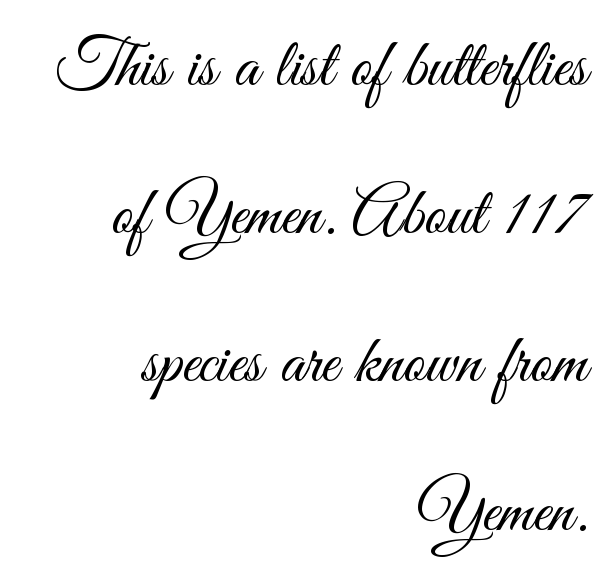
Classification — sans serif. This reads as an unemphasized weight, regular at the heaviest. Note the varied advance widths — an 'i' is clearly narrower than an 'm'.
